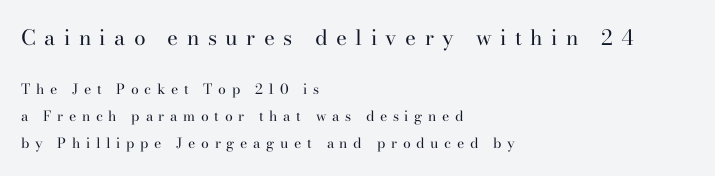
Q: Is the text bold? A: No.
Q: Is the text italic (slanted)? A: No, it is upright.
Q: Is the text underlined? A: No.
Q: How is the paragraph aligned? A: Left-aligned.
Q: Is the spacing between letters normal or unusually wide? A: Unusually wide.
Q: Is the spacing between lines tight, normal or loose? A: Loose.
Q: Which block of text is set in a larger size, the first (top) or the second (bottom)? A: The first (top) one.
